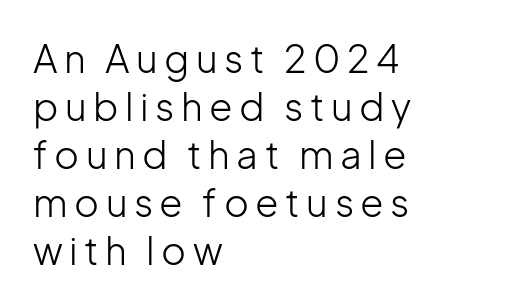
The image shows 38 px light sans-serif type, upright; set left-aligned, normal line spacing (1.26x), not underlined; low stroke contrast and a medium x-height.
